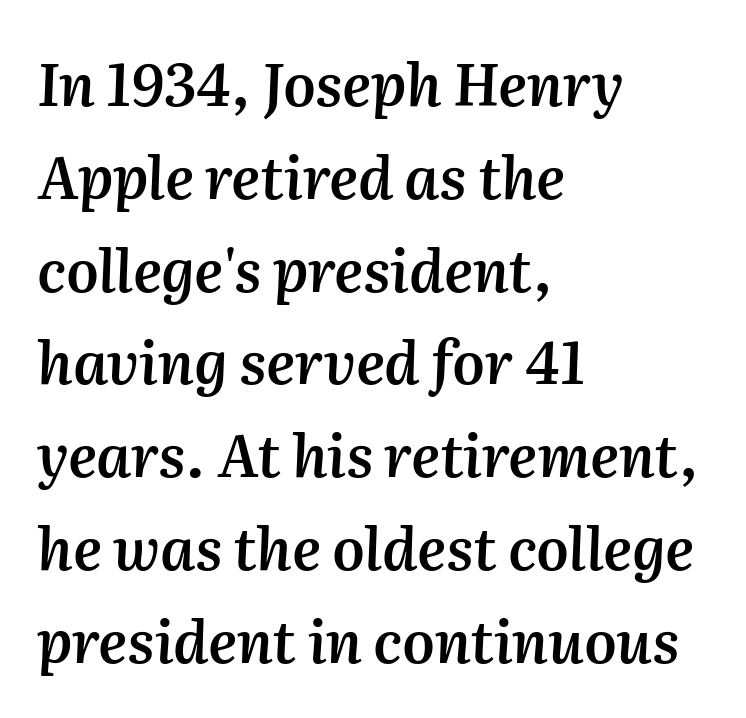
The image shows 58 px semibold type, italic (leaning right); set left-aligned, normal line spacing (1.6x), normal letter spacing, not underlined; medium stroke contrast and a medium x-height.
